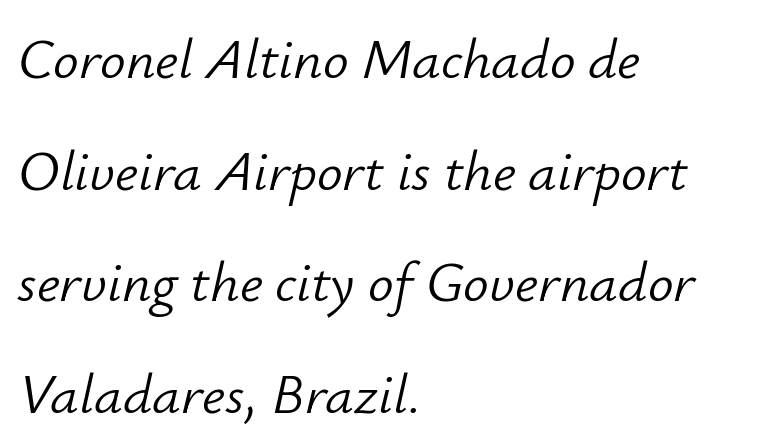
{"italic": "yes", "lean": "right", "slant_degrees": 12, "bold": "no", "weight": "light", "width": "normal", "stroke_contrast": "low", "x_height": "small", "monospaced": "no", "underline": "no", "align": "left", "line_spacing": "loose", "line_spacing_ratio": 1.96, "letter_spacing": "normal", "letter_spacing_em": 0.0, "glyph_px": 57}
